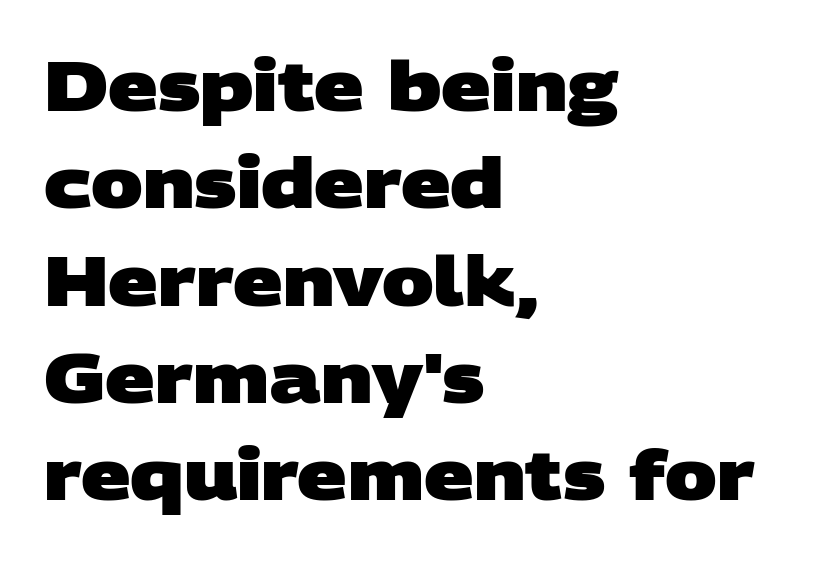
Q: Is the text bold? A: Yes.
Q: Is the typeface a serif or a sans-serif typeface? A: Sans-serif.
Q: Is the text underlined? A: No.
Q: How is the paragraph aligned? A: Left-aligned.
Q: Is the spacing between letters normal or unusually wide? A: Normal.
Q: Is the spacing between lines tight, normal or loose? A: Normal.
Q: Width (condensed, normal, or wide)? A: Wide.
Q: Stroke contrast? A: Low.
Q: x-height? A: Large.
Q: Monospaced? A: No.
